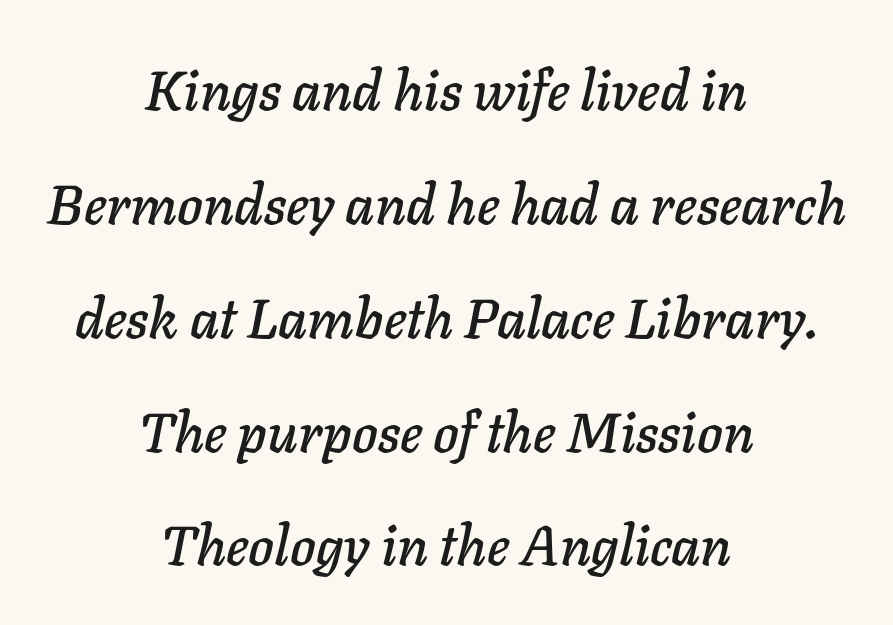
The image shows 55 px text type, italic (leaning right); set centered, loose line spacing (2.07x), normal letter spacing, not underlined; low stroke contrast and a medium x-height.
